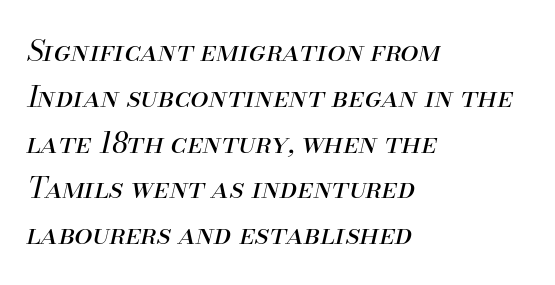
Q: Is the text bold? A: No.
Q: Is the text italic (slanted)? A: Yes, it leans right by about 13 degrees.
Q: Is the text underlined? A: No.
Q: How is the paragraph aligned? A: Left-aligned.
Q: Is the spacing between letters normal or unusually wide? A: Normal.
Q: Is the spacing between lines tight, normal or loose? A: Normal.
Q: Width (condensed, normal, or wide)? A: Normal.
Q: Stroke contrast? A: Medium.
Q: x-height? A: Small.
Q: Monospaced? A: No.
